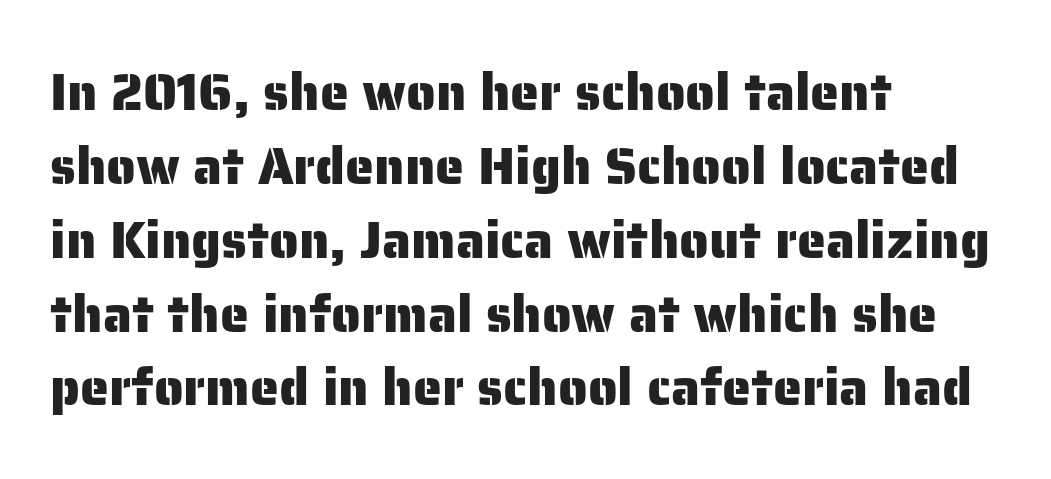
Regular leading. The string is rendered with underlining switched off. The passage shown is typed in a proportional face where columns would drift. Standard letterfit; no display-style spreading of the glyphs.
